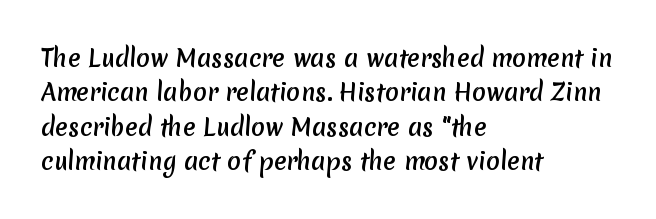
The image shows 23 px text type; set left-aligned, normal line spacing (1.49x), normal letter spacing, not underlined.
